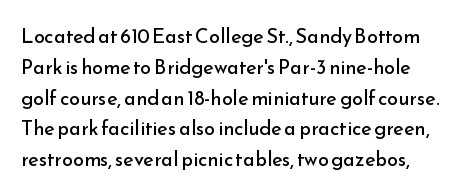
{"italic": "no", "bold": "no", "underline": "no", "line_spacing": "normal", "line_spacing_ratio": 1.54, "letter_spacing": "normal", "letter_spacing_em": 0.0, "glyph_px": 20}
